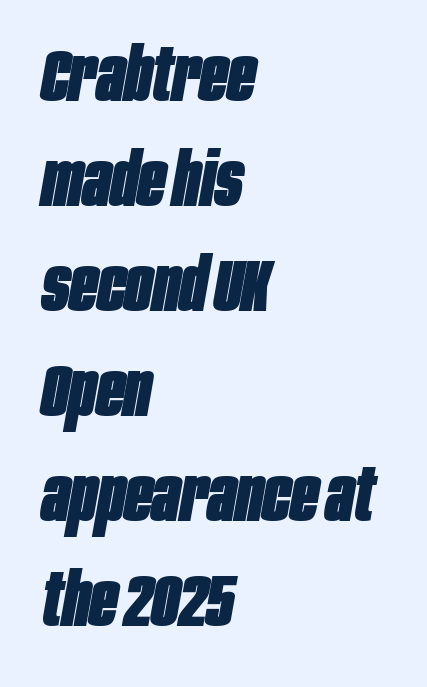
{"italic": "yes", "lean": "right", "slant_degrees": 10, "bold": "yes", "weight": "heavy", "width": "condensed", "stroke_contrast": "low", "x_height": "large", "monospaced": "no", "underline": "no", "align": "left", "line_spacing": "normal", "line_spacing_ratio": 1.42, "letter_spacing": "normal", "letter_spacing_em": 0.0, "glyph_px": 74}
